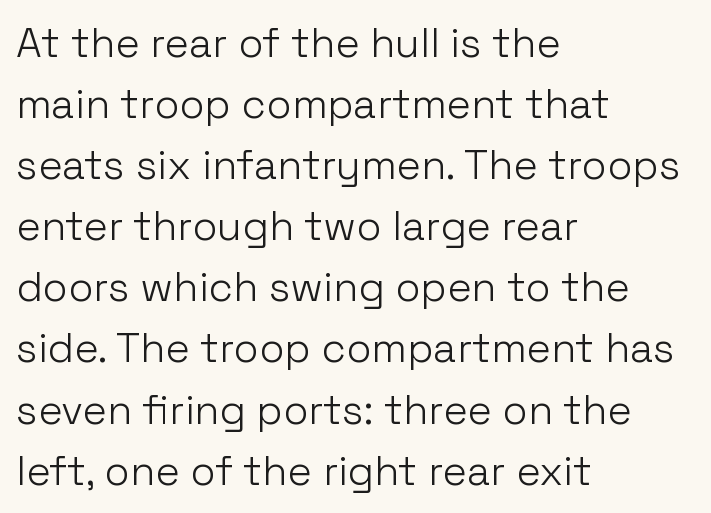
The image shows 41 px light sans-serif type, upright; set left-aligned, normal line spacing (1.49x), normal letter spacing, not underlined; low stroke contrast and a medium x-height.
